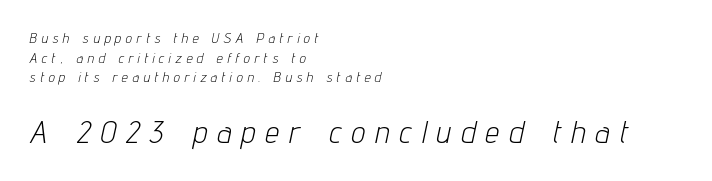
{"italic": "yes", "lean": "right", "slant_degrees": 12, "bold": "no", "weight": "light", "width": "condensed", "stroke_contrast": "low", "x_height": "medium", "monospaced": "no", "underline": "no", "align": "left", "line_spacing": "normal", "line_spacing_ratio": 1.41, "letter_spacing": "wide", "letter_spacing_em": 0.34, "larger_block": "second", "size_ratio": 2.21, "glyph_px": 31}
